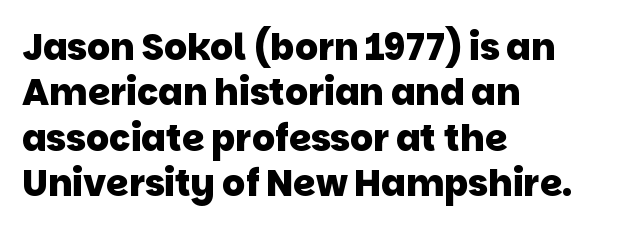
The lines are quadded left. Do the characters align in a grid? No, the font is proportional. Characters follow at the spacing the type designer built in. Serif or sans? Sans — the stroke terminals are bare.
